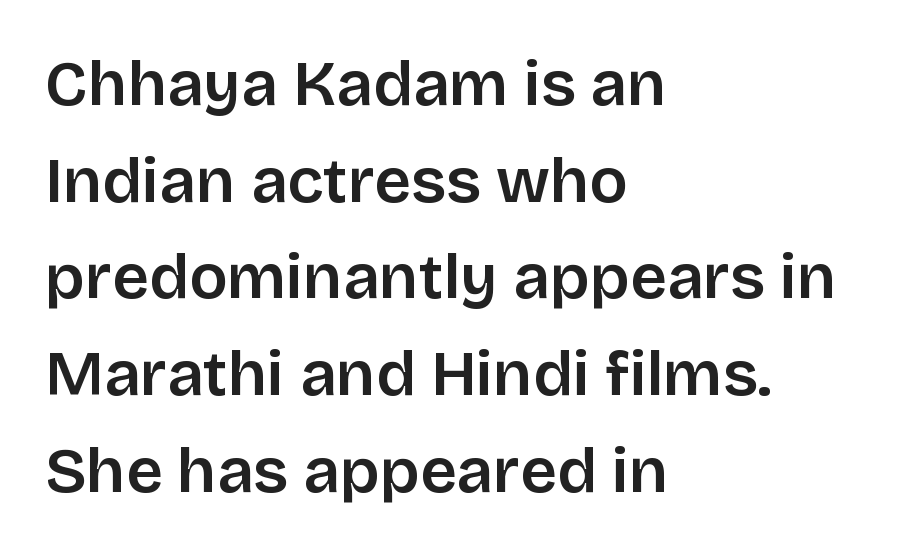
Q: Is the text italic (slanted)? A: No, it is upright.
Q: Is the typeface a serif or a sans-serif typeface? A: Sans-serif.
Q: Is the text underlined? A: No.
Q: How is the paragraph aligned? A: Left-aligned.
Q: Is the spacing between letters normal or unusually wide? A: Normal.
Q: Is the spacing between lines tight, normal or loose? A: Normal.
Q: Width (condensed, normal, or wide)? A: Normal.
Q: Stroke contrast? A: Low.
Q: x-height? A: Large.
Q: Monospaced? A: No.
